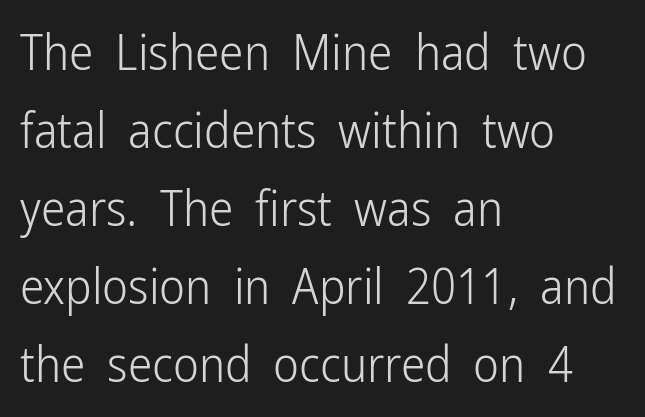
Q: Is the text bold? A: No.
Q: Is the text italic (slanted)? A: No, it is upright.
Q: Is the typeface a serif or a sans-serif typeface? A: Sans-serif.
Q: Is the text underlined? A: No.
Q: How is the paragraph aligned? A: Left-aligned.
Q: Is the spacing between letters normal or unusually wide? A: Normal.
Q: Is the spacing between lines tight, normal or loose? A: Normal.
Q: Width (condensed, normal, or wide)? A: Condensed.
Q: Stroke contrast? A: Low.
Q: x-height? A: Medium.
Q: Monospaced? A: No.
